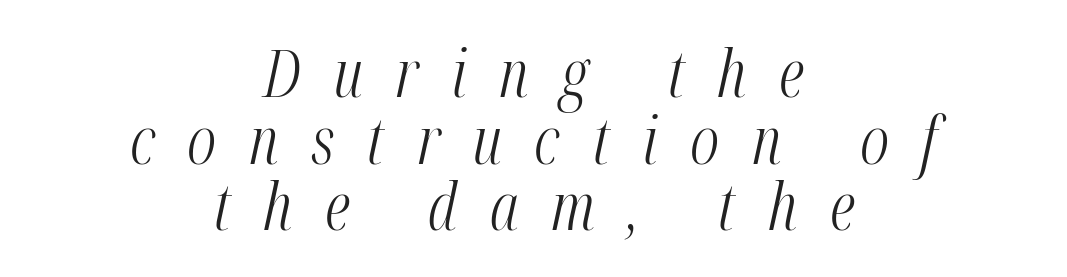
{"italic": "yes", "lean": "right", "slant_degrees": 12, "bold": "no", "weight": "light", "width": "condensed", "stroke_contrast": "medium", "x_height": "medium", "monospaced": "no", "underline": "no", "align": "center", "line_spacing": "tight", "line_spacing_ratio": 1.01, "letter_spacing": "wide", "letter_spacing_em": 0.49, "glyph_px": 66}
